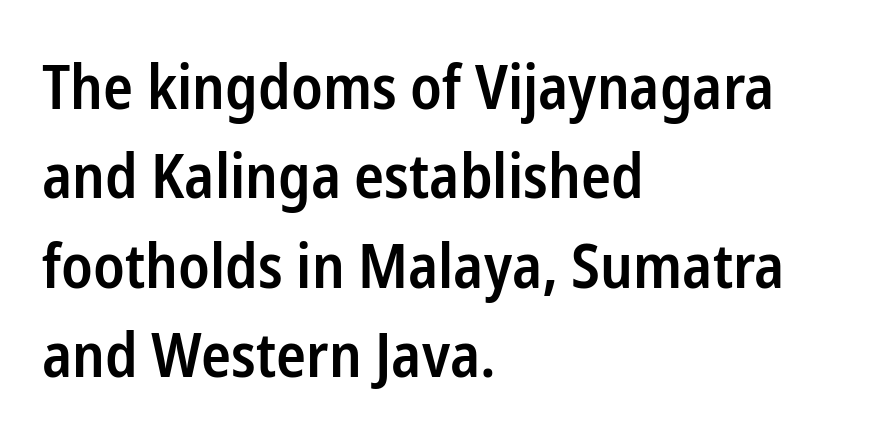
The passage shown is not underscored anywhere. Rows of type keep a routine distance in the vertical direction. To sum up the face: it is a sans, with no serifs. Horizontally, the lines are justified to the leading edge only. Italic? Not at all — the glyphs are vertical. Stroke thickness is moderately raised; the sample reads as semibold.
